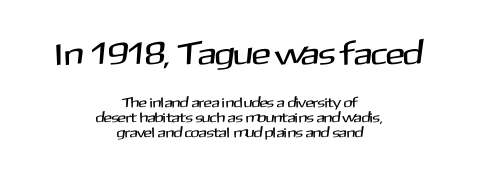
No italicization has been applied; the sample stays upright. This is sans-serif lettering, the kind often seen on screens and signage. If you measured baseline to baseline, you'd find a short distance. How are the letters spaced? Ordinarily, with no added tracking. Is the block centered? Yes — each line is placed symmetrically about the middle. A bare baseline throughout the passage.
